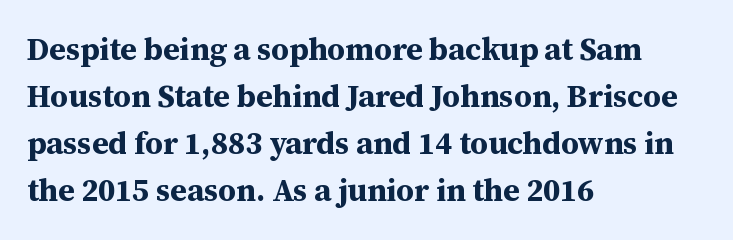
Q: Is the text bold? A: Yes.
Q: Is the text italic (slanted)? A: No, it is upright.
Q: Is the typeface a serif or a sans-serif typeface? A: Serif.
Q: Is the text underlined? A: No.
Q: How is the paragraph aligned? A: Left-aligned.
Q: Is the spacing between letters normal or unusually wide? A: Normal.
Q: Is the spacing between lines tight, normal or loose? A: Normal.
Q: Width (condensed, normal, or wide)? A: Normal.
Q: Stroke contrast? A: Medium.
Q: x-height? A: Medium.
Q: Monospaced? A: No.
